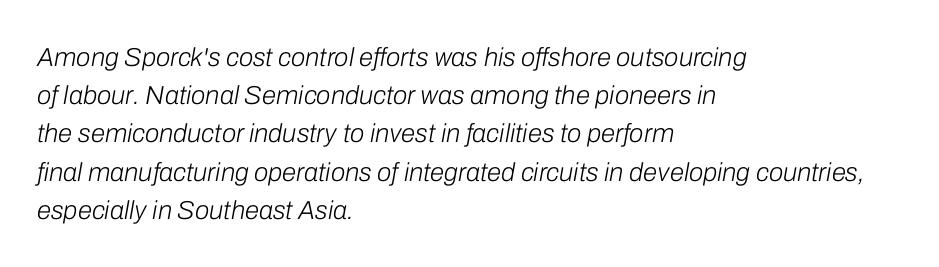
{"italic": "yes", "lean": "right", "slant_degrees": 10, "bold": "no", "underline": "no", "align": "left", "line_spacing": "normal", "line_spacing_ratio": 1.47, "letter_spacing": "normal", "letter_spacing_em": 0.0, "glyph_px": 26}
